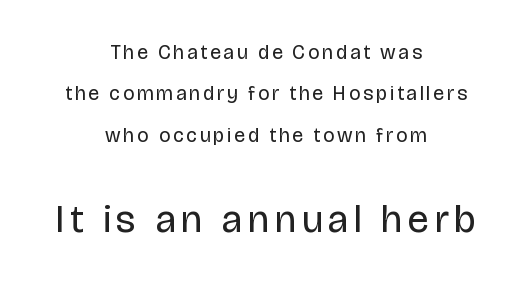
The image shows 39 px regular-weight sans-serif type, upright; set centered, loose line spacing (2.07x), not underlined; the second (bottom) block is 1.95x larger; low stroke contrast and a large x-height.
